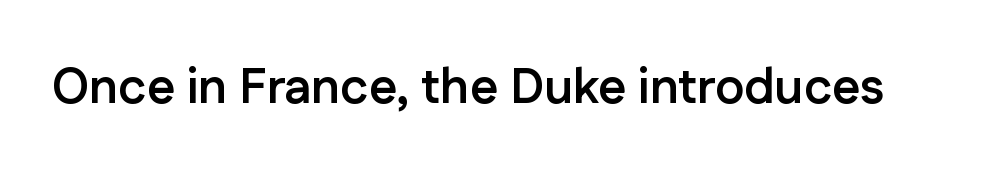
Here the glyphs are tracked normally, forming tight word shapes. Only glyphs here, with clear space below each row. Does the weight exceed regular? Yes, all the way to bold. Font category for this specimen: sans-serif. You could not count columns in this text — the font is proportionally spaced. Upright lettering throughout.
